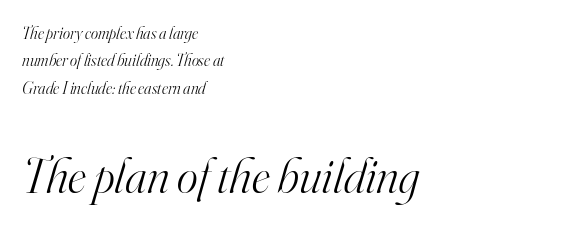
{"serif": "yes", "italic": "yes", "lean": "right", "slant_degrees": 16, "bold": "no", "weight": "light", "width": "normal", "stroke_contrast": "high", "x_height": "small", "monospaced": "no", "underline": "no", "align": "left", "line_spacing": "normal", "line_spacing_ratio": 1.61, "letter_spacing": "normal", "letter_spacing_em": 0.0, "larger_block": "second", "size_ratio": 2.94, "glyph_px": 50}
